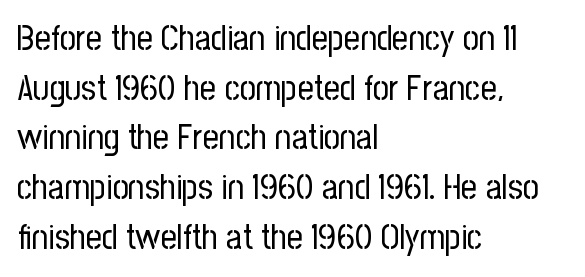
The image shows 35 px regular-weight, condensed sans-serif type, upright; set left-aligned, normal line spacing (1.42x), normal letter spacing, not underlined; low stroke contrast and a medium x-height.
